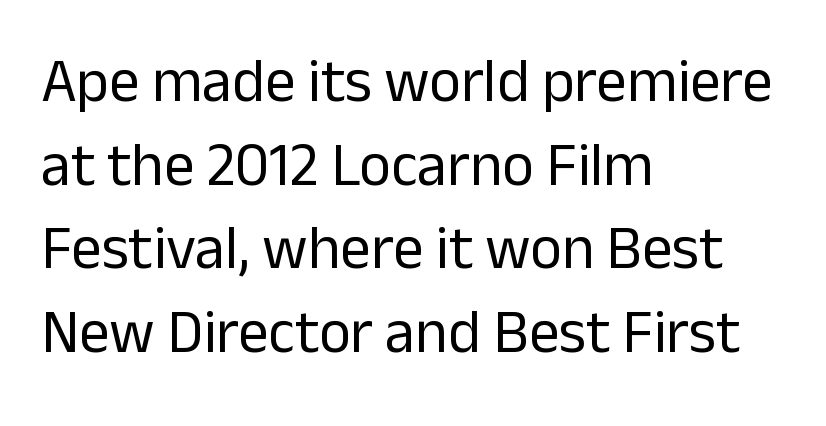
The image shows 61 px regular-weight sans-serif type, upright; set left-aligned, normal line spacing (1.37x), normal letter spacing, not underlined; low stroke contrast and a medium x-height.
